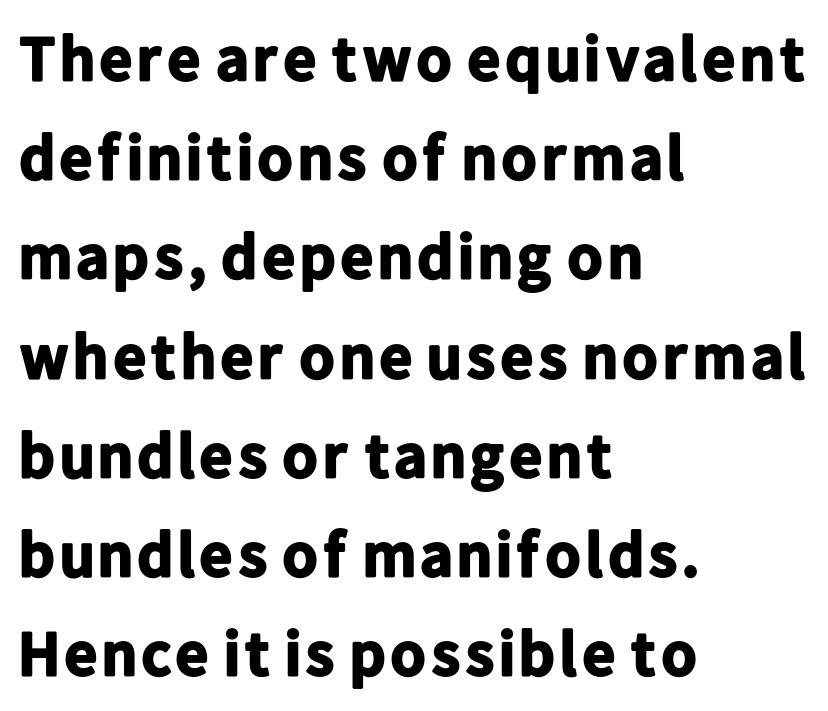
Grotesque or geometric, the face here clearly has no serifs. Successive baselines arrive at the customary interval. In terms of posture, this sample is upright. The setting favours the left margin, as ordinary paragraphs usually do.
